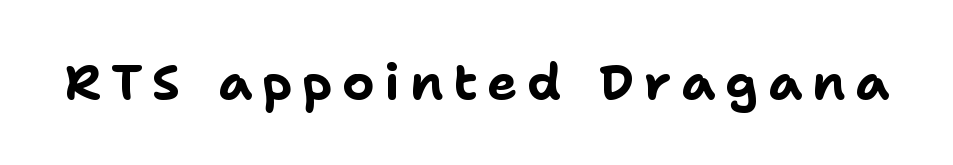
{"serif": "no", "italic": "no", "bold": "yes", "weight": "bold", "width": "normal", "stroke_contrast": "low", "x_height": "medium", "monospaced": "no", "underline": "no", "letter_spacing": "wide", "letter_spacing_em": 0.2, "glyph_px": 50}
